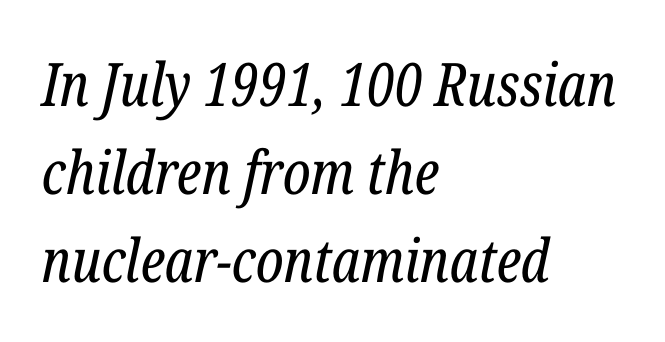
{"serif": "yes", "italic": "yes", "lean": "right", "slant_degrees": 12, "bold": "no", "weight": "regular", "width": "condensed", "stroke_contrast": "low", "x_height": "medium", "monospaced": "no", "underline": "no", "align": "left", "line_spacing": "normal", "line_spacing_ratio": 1.47, "letter_spacing": "normal", "letter_spacing_em": 0.0, "glyph_px": 60}
